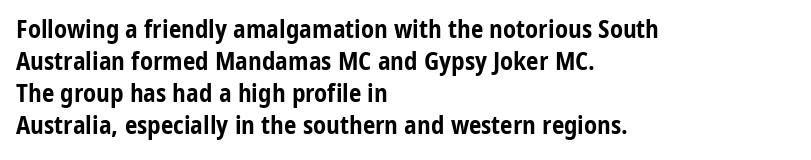
{"italic": "no", "bold": "yes", "underline": "no", "align": "left", "line_spacing": "normal", "line_spacing_ratio": 1.28, "letter_spacing": "normal", "letter_spacing_em": 0.0, "glyph_px": 25}
